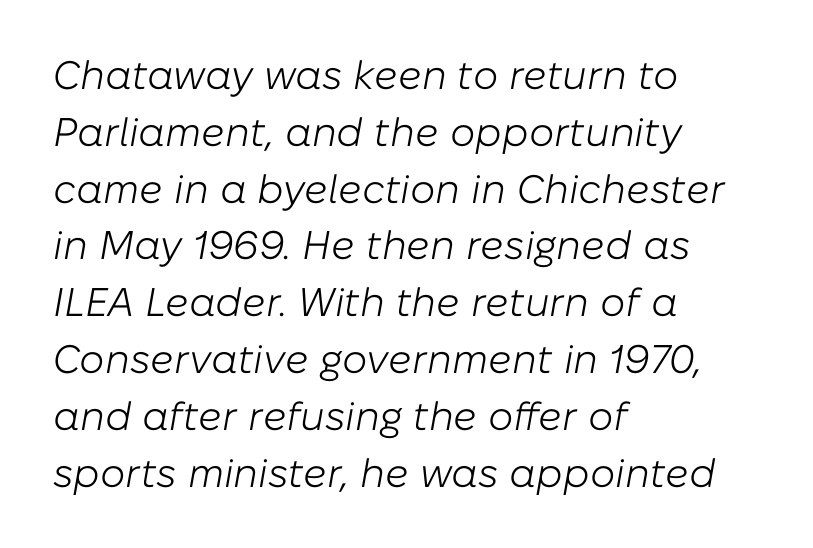
Q: Is the text bold? A: No.
Q: Is the text italic (slanted)? A: Yes, it leans right by about 10 degrees.
Q: Is the text underlined? A: No.
Q: How is the paragraph aligned? A: Left-aligned.
Q: Is the spacing between letters normal or unusually wide? A: Normal.
Q: Is the spacing between lines tight, normal or loose? A: Normal.
Q: Width (condensed, normal, or wide)? A: Normal.
Q: Stroke contrast? A: Low.
Q: x-height? A: Medium.
Q: Monospaced? A: No.
